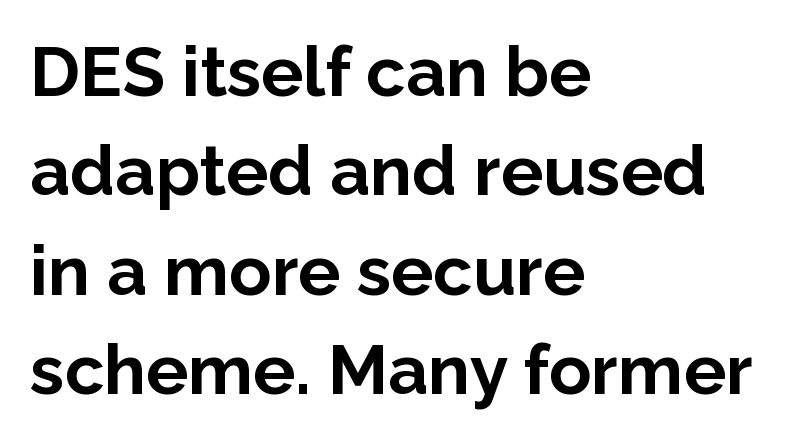
Q: Is the text bold? A: Yes.
Q: Is the text italic (slanted)? A: No, it is upright.
Q: Is the typeface a serif or a sans-serif typeface? A: Sans-serif.
Q: Is the text underlined? A: No.
Q: How is the paragraph aligned? A: Left-aligned.
Q: Is the spacing between letters normal or unusually wide? A: Normal.
Q: Is the spacing between lines tight, normal or loose? A: Normal.
Q: Width (condensed, normal, or wide)? A: Normal.
Q: Stroke contrast? A: Low.
Q: x-height? A: Medium.
Q: Monospaced? A: No.
